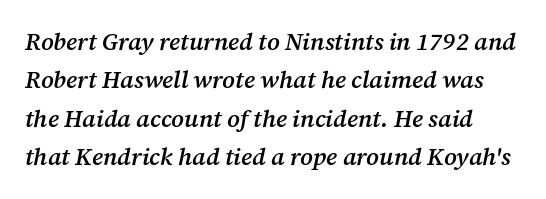
{"italic": "yes", "lean": "right", "slant_degrees": 12, "bold": "semi", "underline": "no", "line_spacing": "normal", "line_spacing_ratio": 1.6, "letter_spacing": "normal", "letter_spacing_em": 0.0, "glyph_px": 24}
